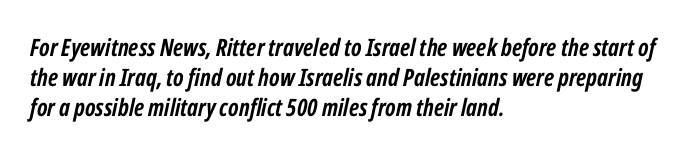
Q: Is the text bold? A: Yes.
Q: Is the text italic (slanted)? A: Yes, it leans right by about 12 degrees.
Q: Is the text underlined? A: No.
Q: How is the paragraph aligned? A: Left-aligned.
Q: Is the spacing between letters normal or unusually wide? A: Normal.
Q: Is the spacing between lines tight, normal or loose? A: Normal.
